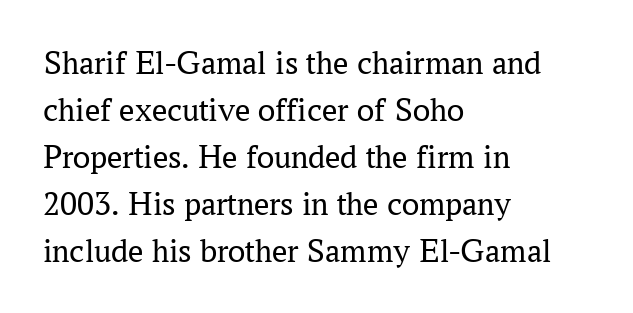
A classic flush-left, rag-right setting is used for this passage. These lines are rendered in a variable-pitch font. The space beneath each line is pristine and unruled. Note: serifs present on the glyphs. Normally led — the rows are evenly, conventionally spaced.
